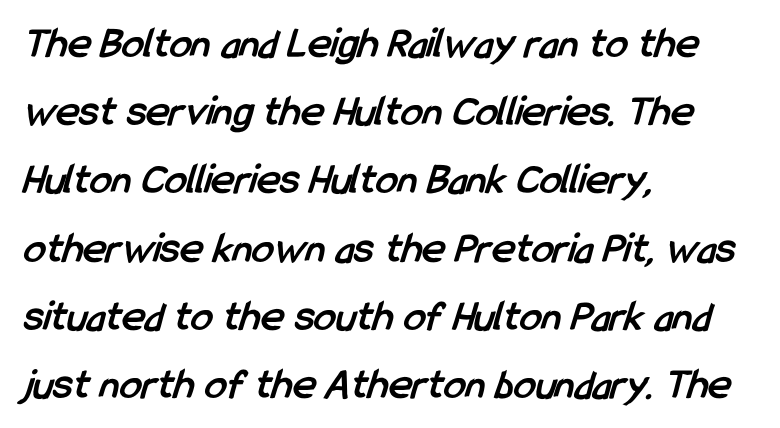
Q: Is the text bold? A: Yes.
Q: Is the typeface a serif or a sans-serif typeface? A: Sans-serif.
Q: Is the text underlined? A: No.
Q: How is the paragraph aligned? A: Left-aligned.
Q: Is the spacing between letters normal or unusually wide? A: Normal.
Q: Is the spacing between lines tight, normal or loose? A: Normal.
Q: Width (condensed, normal, or wide)? A: Condensed.
Q: Stroke contrast? A: Low.
Q: x-height? A: Medium.
Q: Monospaced? A: No.
